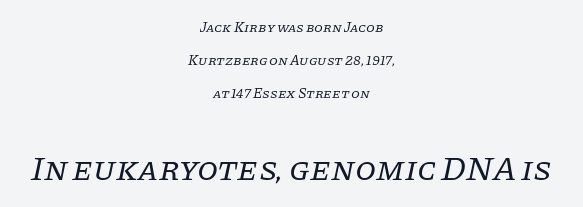
Compare the two chunks: the lower has the greater cap height. Quick note: interline space is abundant. Reading down the block, each line starts at a different indent, mirrored at its end. Proportional: the letters do not fall into vertical columns. Honestly, there is no underline to notice here at all. Look at the tracking — it's just the regular setting, nothing added.
